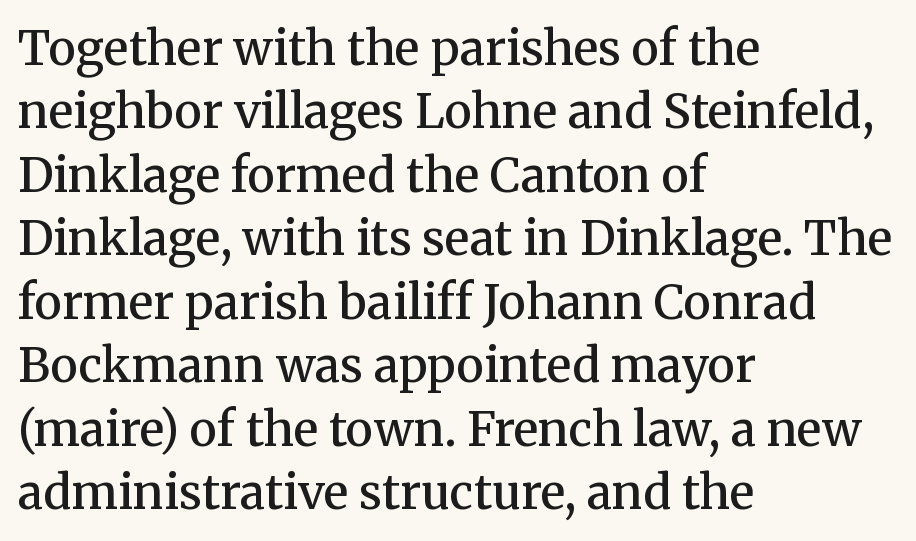
The string is rendered with underlining switched off. Is there any slant? The stems are plumb. Leading: standard. Does extra space separate the letters? No, they use regular spacing.
